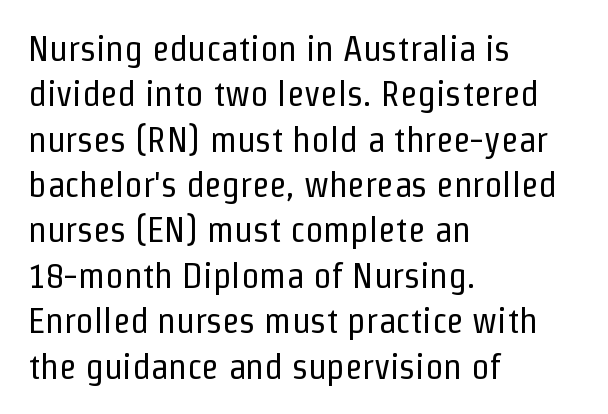
The image shows 36 px regular-weight, condensed sans-serif type, upright; set left-aligned, normal line spacing (1.26x), normal letter spacing, not underlined; low stroke contrast and a medium x-height.
